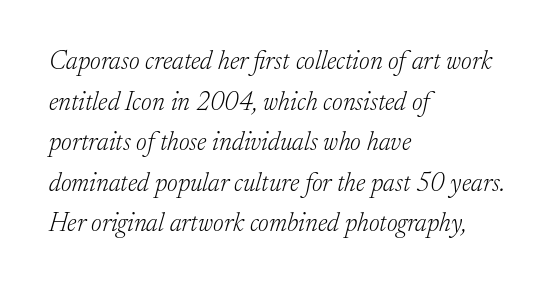
{"italic": "yes", "lean": "right", "slant_degrees": 17, "bold": "no", "underline": "no", "align": "left", "line_spacing": "normal", "line_spacing_ratio": 1.56, "letter_spacing": "normal", "letter_spacing_em": 0.0, "glyph_px": 26}
